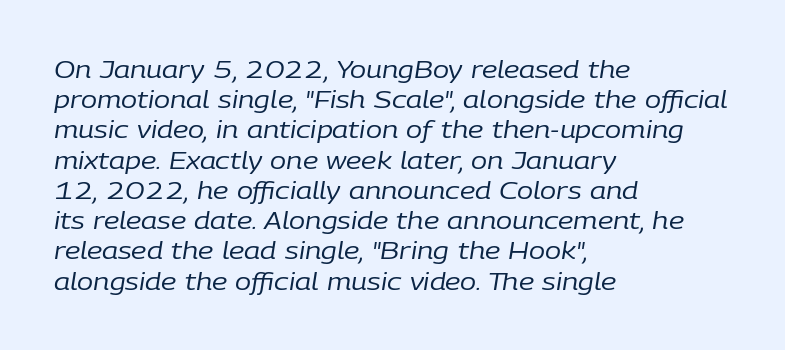
A clean baseline with only descenders dipping below it. Line spacing here is normal. Where is the straight margin? On the left. The letters look calm and open, with moderate or lighter stems.
